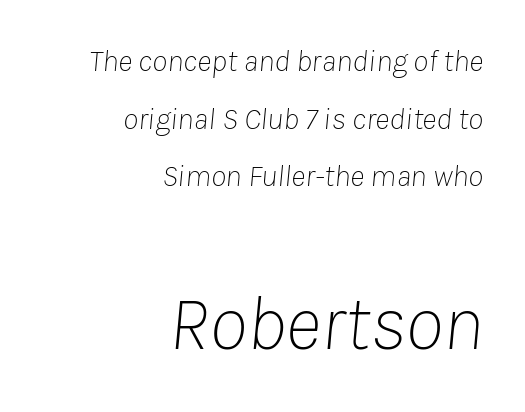
Think of a printed novel: that variable character pitch is what you see here. Posture: slanted. Look at the glyph heights: the lower group is clearly the bigger setting. This rendering uses right alignment, leaving the left contour irregular. The gap between lines stays unmarked.
